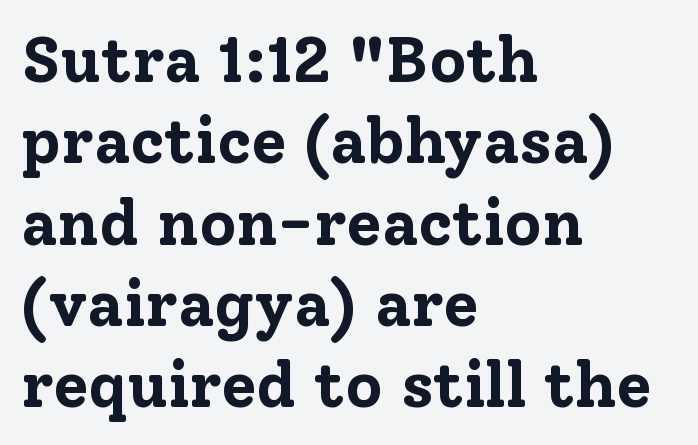
{"serif": "yes", "italic": "no", "bold": "yes", "weight": "bold", "width": "normal", "stroke_contrast": "low", "x_height": "medium", "monospaced": "no", "underline": "no", "align": "left", "line_spacing": "normal", "line_spacing_ratio": 1.27, "letter_spacing": "normal", "letter_spacing_em": 0.0, "glyph_px": 64}
